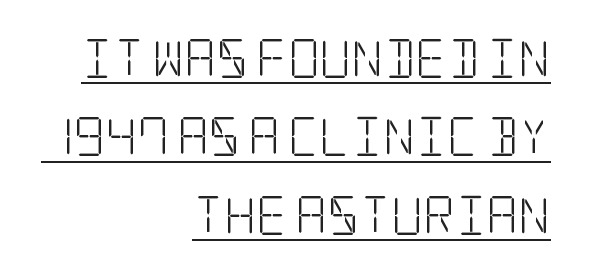
Q: Is the text bold? A: No.
Q: Is the text italic (slanted)? A: No, it is upright.
Q: Is the typeface a serif or a sans-serif typeface? A: Serif.
Q: Is the text underlined? A: Yes.
Q: How is the paragraph aligned? A: Right-aligned.
Q: Is the spacing between letters normal or unusually wide? A: Normal.
Q: Is the spacing between lines tight, normal or loose? A: Loose.
Q: Width (condensed, normal, or wide)? A: Condensed.
Q: Stroke contrast? A: Low.
Q: x-height? A: Large.
